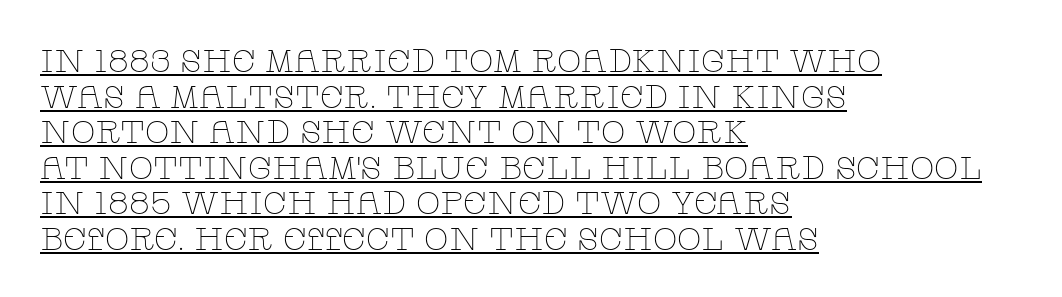
The rendering uses natural spacing where letterforms have individual widths. Examine the stroke ends and you'll spot serifs. A quiet, ordinary-to-light weight characterises the typeface. The lettering is marked with a stroke running underneath it.
